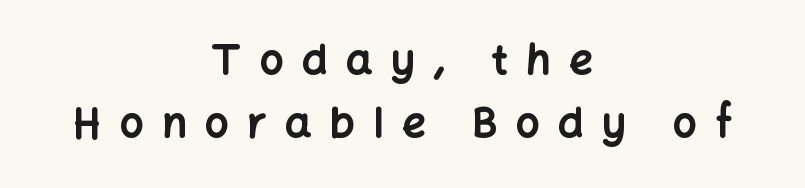
The text block is weighted toward neither margin, spreading evenly from the middle. The lettering holds an erect, upright posture throughout. Display-style spreading of the glyphs; the letterfit is very open. Regular leading. Are there feet on the stems? There aren't — it's a sans. The rendering uses natural spacing where letterforms have individual widths.
